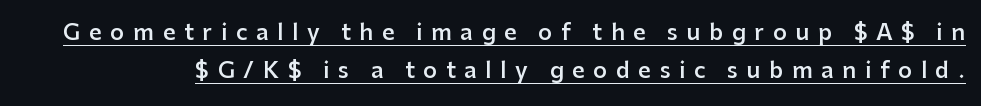
Each line of the rendering has a horizontal stroke beneath the glyphs. The rendering inserts visible extra space after every character. Each glyph is drawn with semibold strokes, heavier than normal yet not fully bold. Rendered with straight, roman letterforms.
